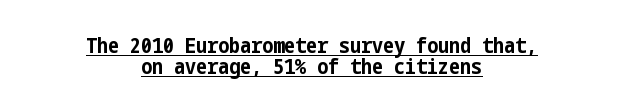
The block of text is dense from top to bottom, with scant space between rows. Strong, thick strokes mark this as bold type. Casual observation: everything's sitting right in the middle. A continuous stroke trails under the words, as in a hyperlink.
